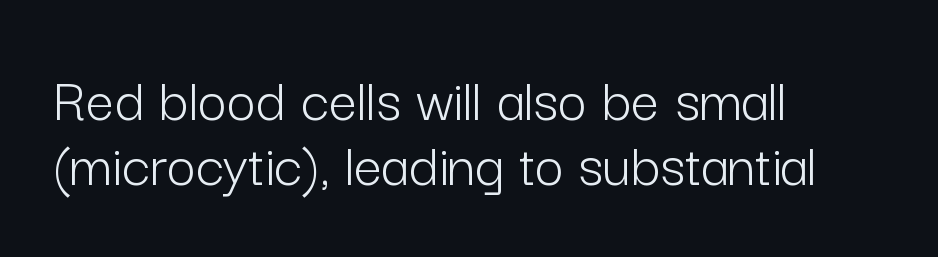
{"serif": "no", "italic": "no", "bold": "no", "weight": "light", "width": "normal", "stroke_contrast": "low", "x_height": "medium", "monospaced": "no", "underline": "no", "align": "left", "line_spacing": "tight", "line_spacing_ratio": 1.03, "letter_spacing": "normal", "letter_spacing_em": 0.0, "glyph_px": 63}
